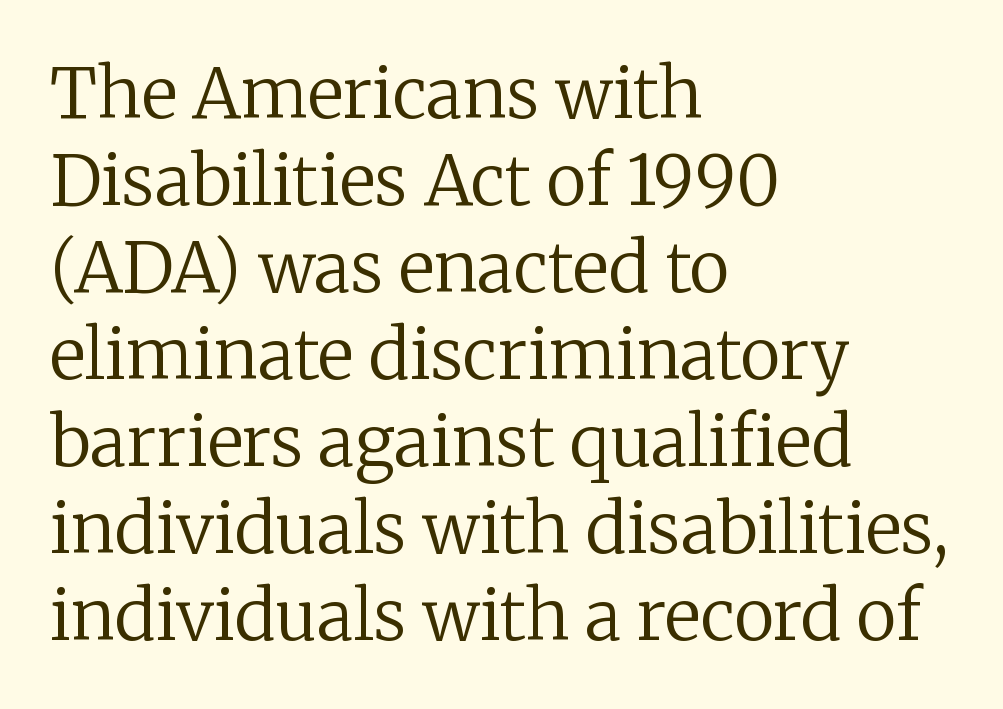
{"serif": "yes", "italic": "no", "bold": "no", "weight": "regular", "width": "normal", "stroke_contrast": "low", "x_height": "medium", "monospaced": "no", "underline": "no", "align": "left", "line_spacing": "normal", "line_spacing_ratio": 1.26, "letter_spacing": "normal", "letter_spacing_em": 0.0, "glyph_px": 69}
